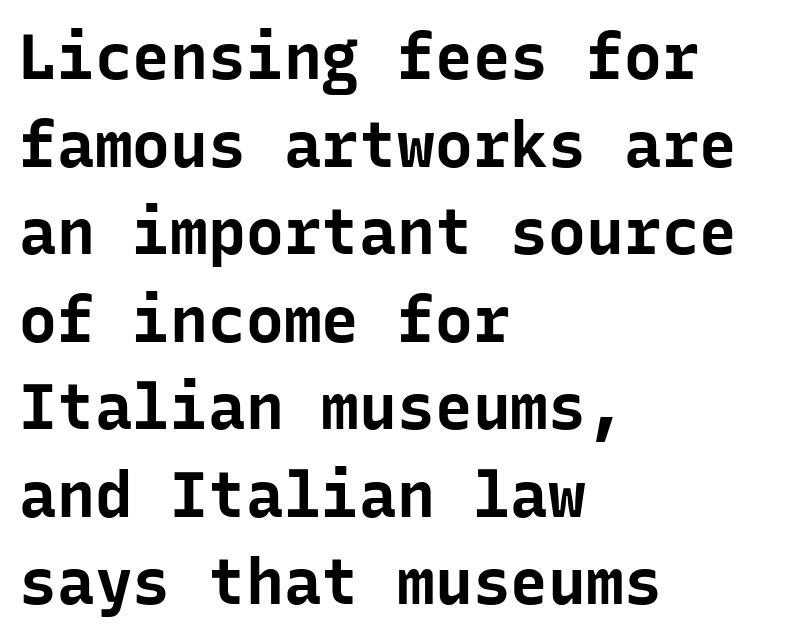
Is the letter spacing exaggerated? No — it looks like the ordinary default. Caption: multi-line text, flush left, ragged right. What kind of face is this? One without serifs — a sans. Plain, unruled lines of type. Rendered with straight, roman letterforms. The letters are bold, with thick, heavy strokes.
